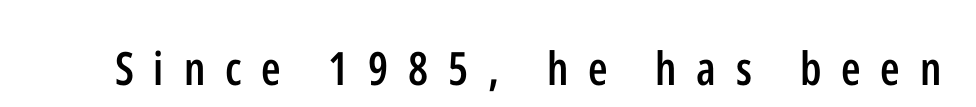
Q: Is the text bold? A: Semi-bold.
Q: Is the text italic (slanted)? A: No, it is upright.
Q: Is the typeface a serif or a sans-serif typeface? A: Sans-serif.
Q: Is the text underlined? A: No.
Q: Is the spacing between letters normal or unusually wide? A: Unusually wide.
Q: Width (condensed, normal, or wide)? A: Condensed.
Q: Stroke contrast? A: Low.
Q: x-height? A: Medium.
Q: Monospaced? A: No.
